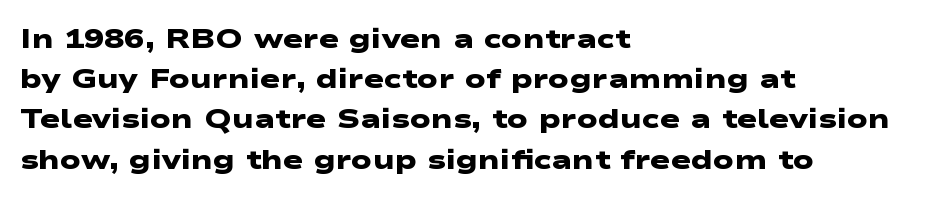
The image shows 27 px bold type; set left-aligned, normal line spacing (1.49x), normal letter spacing, not underlined.
